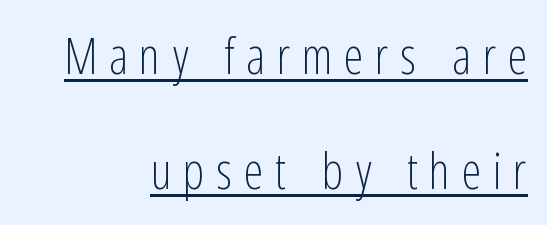
{"serif": "no", "italic": "no", "bold": "no", "weight": "light", "width": "condensed", "stroke_contrast": "low", "x_height": "medium", "monospaced": "no", "underline": "yes", "align": "right", "line_spacing": "loose", "line_spacing_ratio": 2.31, "letter_spacing": "wide", "letter_spacing_em": 0.23, "glyph_px": 50}
